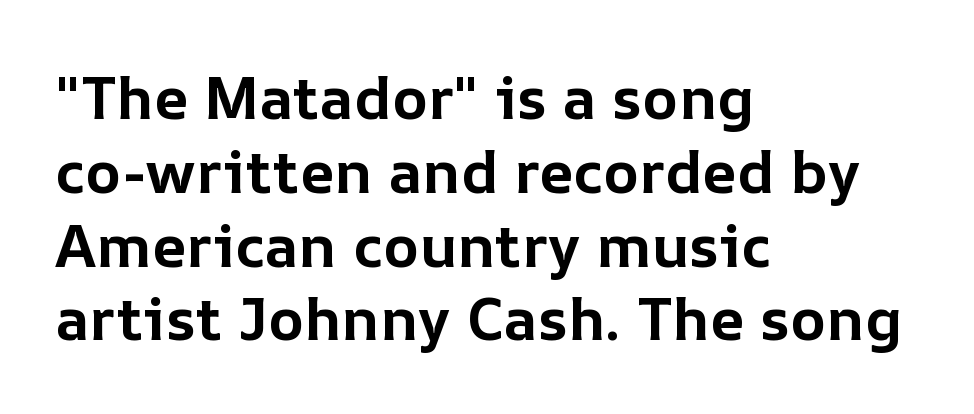
What weight is shown? A full bold with thick strokes. The specimen omits any rule beneath the text block's lines. Compared with typical body copy, the letter spacing here is the same. Each line starts at the same left margin while the right side varies. Varying glyph widths throughout — classic text-font behaviour. Unlike italic type, these characters show no tilt at all.
